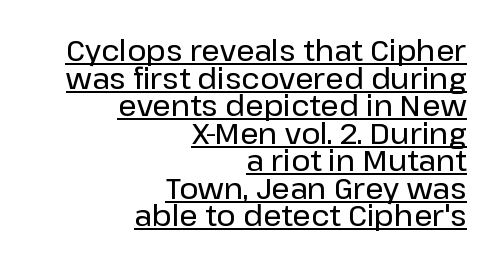
The image shows 29 px sans-serif type, upright; set right-aligned, tight line spacing (0.95x), normal letter spacing, underlined; low stroke contrast and a medium x-height.
